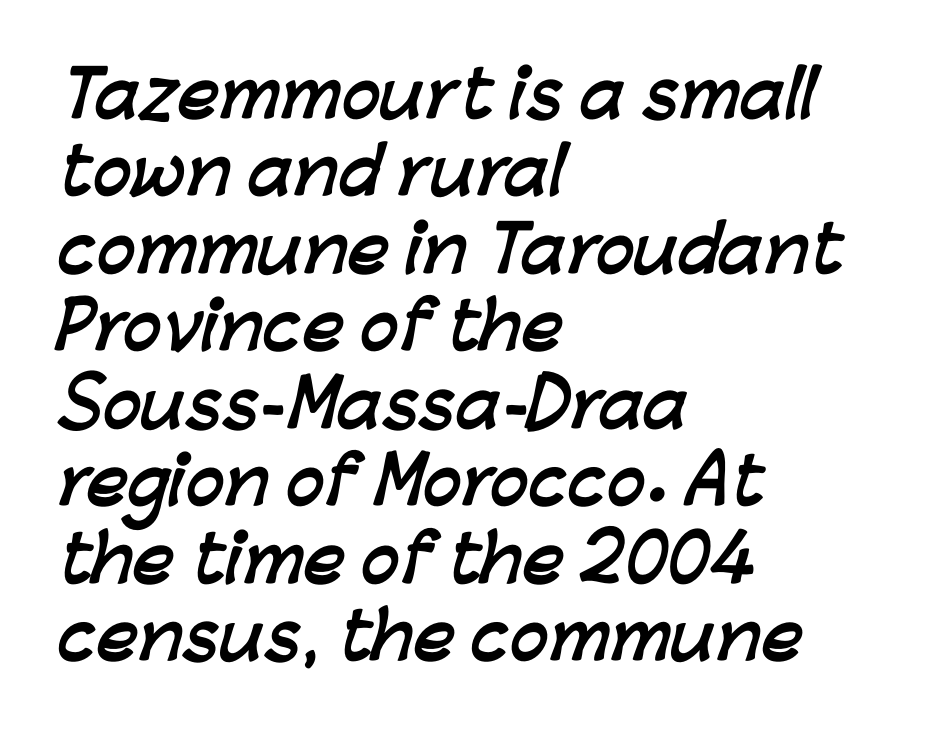
Q: Is the text bold? A: Yes.
Q: Is the typeface a serif or a sans-serif typeface? A: Sans-serif.
Q: Is the text underlined? A: No.
Q: How is the paragraph aligned? A: Left-aligned.
Q: Is the spacing between letters normal or unusually wide? A: Normal.
Q: Width (condensed, normal, or wide)? A: Normal.
Q: Stroke contrast? A: Low.
Q: x-height? A: Medium.
Q: Monospaced? A: No.
